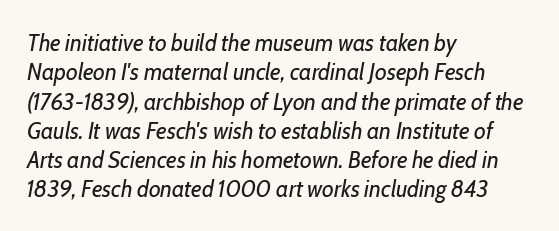
The image shows 24 px text type, italic (leaning right); set left-aligned, line spacing 1.22x, normal letter spacing, not underlined.
